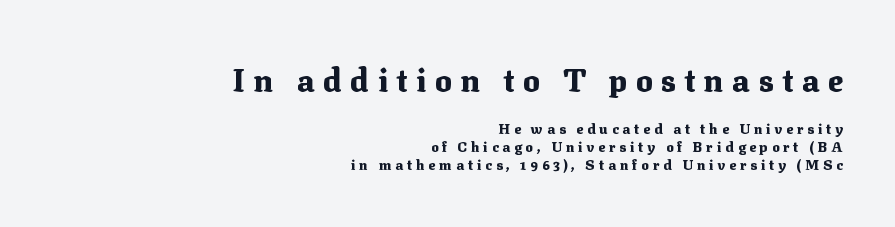
{"serif": "yes", "italic": "no", "bold": "yes", "weight": "heavy", "width": "normal", "stroke_contrast": "medium", "x_height": "medium", "monospaced": "no", "underline": "no", "align": "right", "line_spacing": "normal", "line_spacing_ratio": 1.27, "letter_spacing": "wide", "letter_spacing_em": 0.28, "larger_block": "first", "size_ratio": 2.21, "glyph_px": 31}
